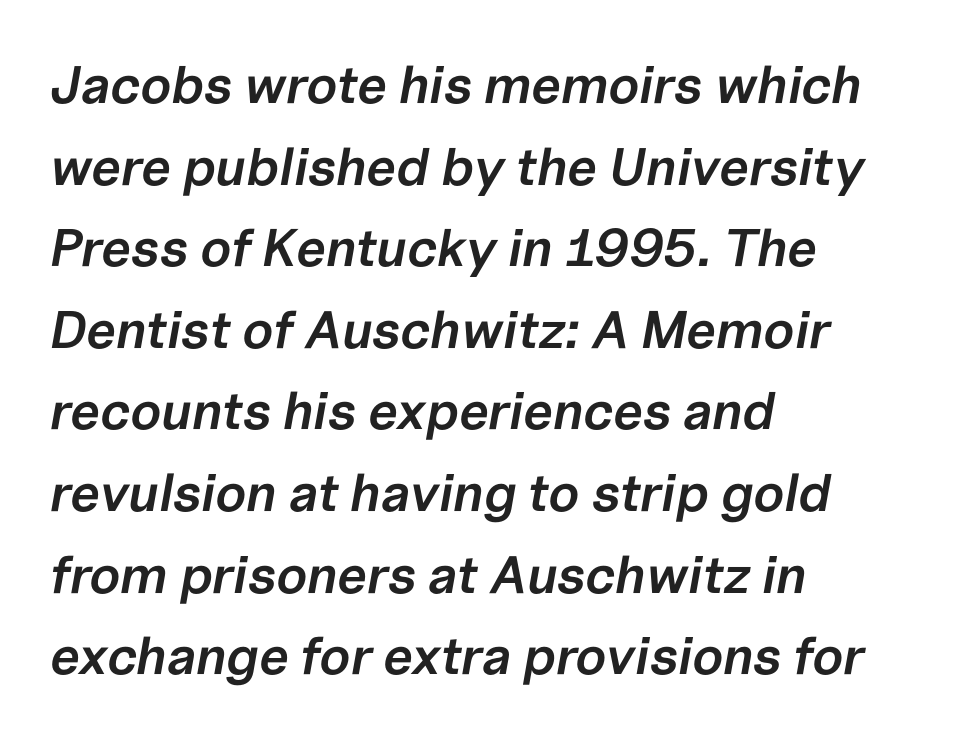
Check under the words: just untouched page. Students, observe: this is what conventionally led text looks like. The glyphs look as if they've been sheared to an angle. The rendering keeps characters at their native spacing. These lines carry some extra weight — a demibold, not a full bold.
